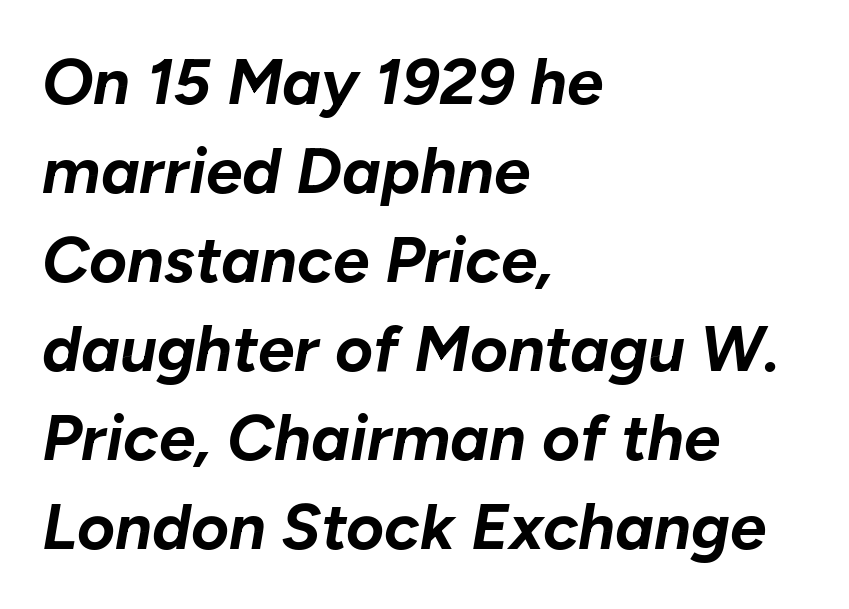
{"italic": "yes", "lean": "right", "slant_degrees": 10, "bold": "yes", "weight": "bold", "width": "normal", "stroke_contrast": "low", "x_height": "medium", "monospaced": "no", "underline": "no", "align": "left", "line_spacing": "normal", "line_spacing_ratio": 1.37, "letter_spacing": "normal", "letter_spacing_em": 0.0, "glyph_px": 65}
